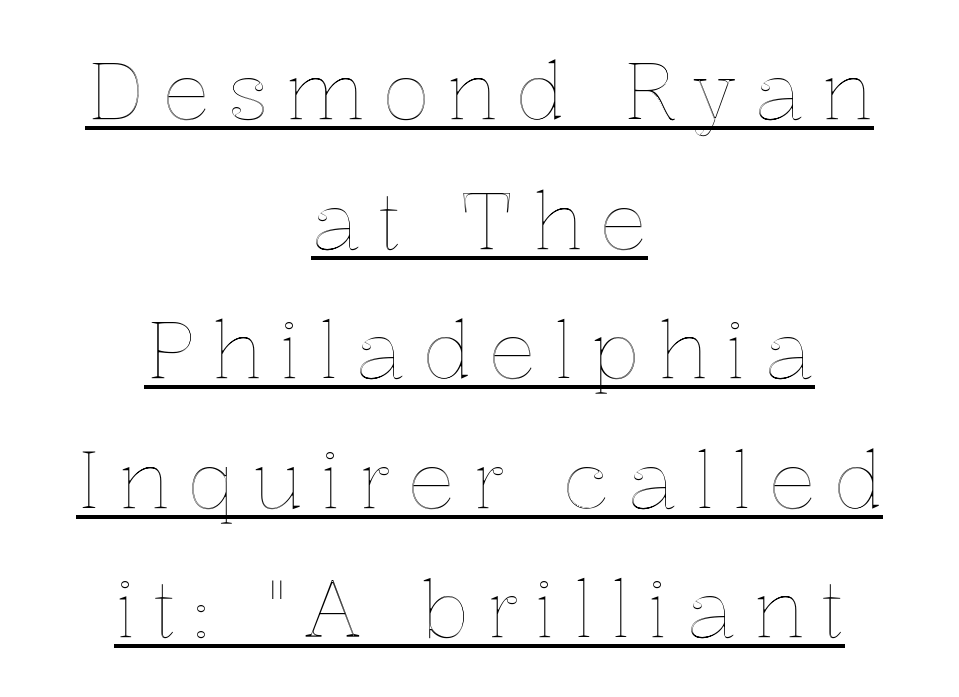
Q: Is the text italic (slanted)? A: No, it is upright.
Q: Is the text underlined? A: Yes.
Q: How is the paragraph aligned? A: Centered.
Q: Is the spacing between letters normal or unusually wide? A: Unusually wide.
Q: Is the spacing between lines tight, normal or loose? A: Normal.
Q: Width (condensed, normal, or wide)? A: Normal.
Q: x-height? A: Medium.
Q: Monospaced? A: No.
